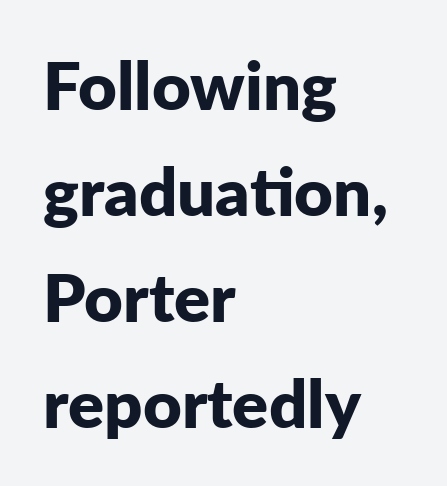
{"serif": "no", "italic": "no", "bold": "yes", "weight": "bold", "width": "normal", "stroke_contrast": "low", "x_height": "medium", "monospaced": "no", "underline": "no", "align": "left", "line_spacing": "normal", "line_spacing_ratio": 1.58, "letter_spacing": "normal", "letter_spacing_em": 0.0, "glyph_px": 67}
